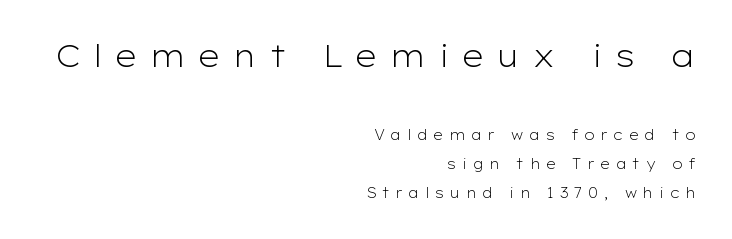
Q: Is the text bold? A: No.
Q: Is the text italic (slanted)? A: No, it is upright.
Q: Is the typeface a serif or a sans-serif typeface? A: Sans-serif.
Q: Is the text underlined? A: No.
Q: How is the paragraph aligned? A: Right-aligned.
Q: Is the spacing between letters normal or unusually wide? A: Unusually wide.
Q: Is the spacing between lines tight, normal or loose? A: Loose.
Q: Which block of text is set in a larger size, the first (top) or the second (bottom)? A: The first (top) one.
Q: Width (condensed, normal, or wide)? A: Wide.
Q: Stroke contrast? A: Low.
Q: x-height? A: Medium.
Q: Monospaced? A: No.
